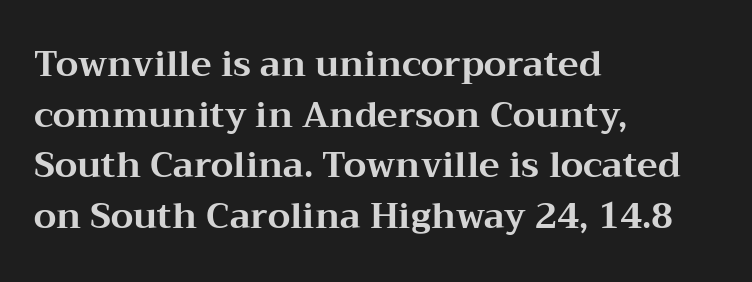
{"serif": "yes", "italic": "no", "bold": "yes", "weight": "bold", "width": "wide", "stroke_contrast": "medium", "x_height": "medium", "monospaced": "no", "underline": "no", "align": "left", "line_spacing": "normal", "line_spacing_ratio": 1.45, "letter_spacing": "normal", "letter_spacing_em": 0.0, "glyph_px": 35}
